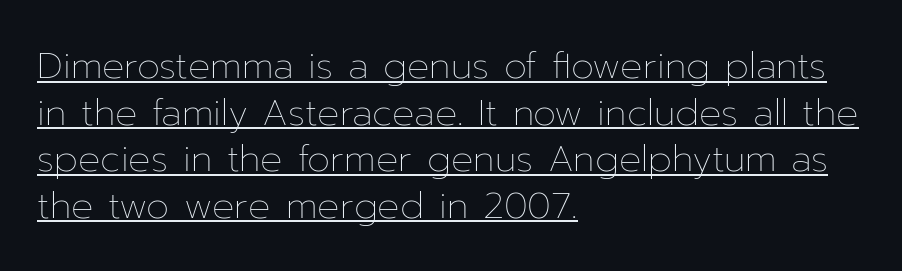
Q: Is the text bold? A: No.
Q: Is the text italic (slanted)? A: No, it is upright.
Q: Is the text underlined? A: Yes.
Q: How is the paragraph aligned? A: Left-aligned.
Q: Is the spacing between letters normal or unusually wide? A: Normal.
Q: Is the spacing between lines tight, normal or loose? A: Normal.
Q: Width (condensed, normal, or wide)? A: Normal.
Q: Stroke contrast? A: Low.
Q: x-height? A: Medium.
Q: Monospaced? A: No.
